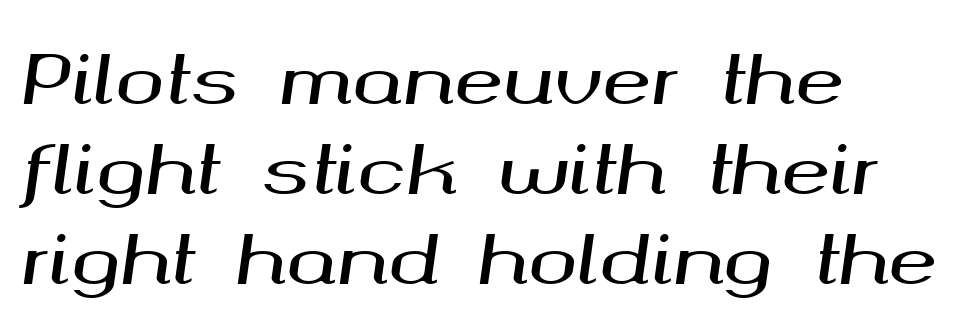
The image shows 66 px wide type, italic (leaning right); set left-aligned, normal line spacing (1.36x), normal letter spacing, not underlined; medium stroke contrast and a medium x-height.
